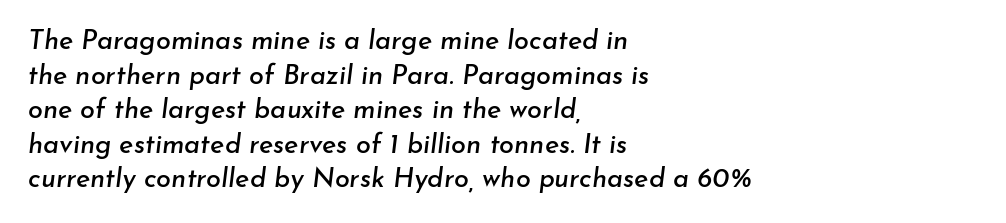
{"italic": "yes", "lean": "right", "slant_degrees": 7, "underline": "no", "align": "left", "line_spacing": "normal", "line_spacing_ratio": 1.28, "letter_spacing": "normal", "letter_spacing_em": 0.0, "glyph_px": 27}
